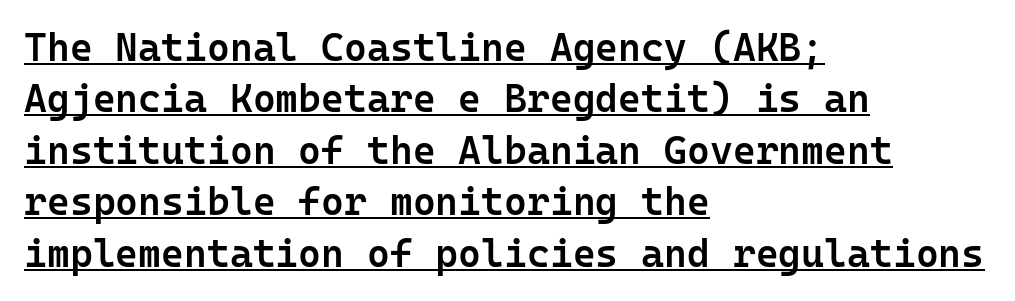
The image shows 39 px semibold sans-serif type, upright, monospaced; set left-aligned, normal line spacing (1.32x), normal letter spacing, underlined; low stroke contrast and a medium x-height.
